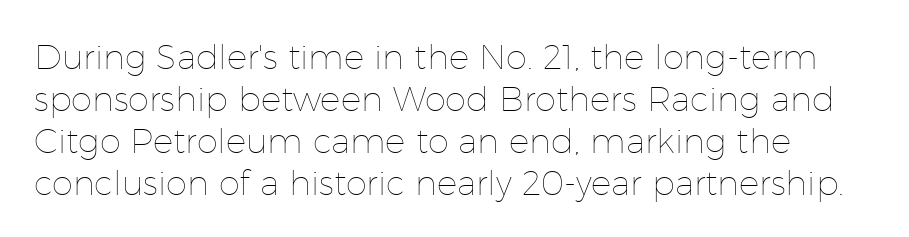
The image shows 34 px thin type, upright; set left-aligned, line spacing 1.24x, normal letter spacing, not underlined; low stroke contrast and a medium x-height.
